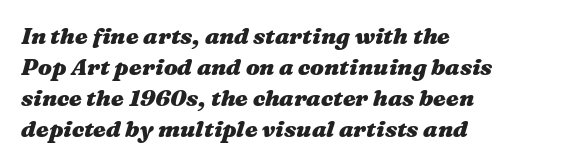
The image shows 23 px bold type, italic (leaning right); set left-aligned, normal line spacing (1.35x), normal letter spacing, not underlined.
